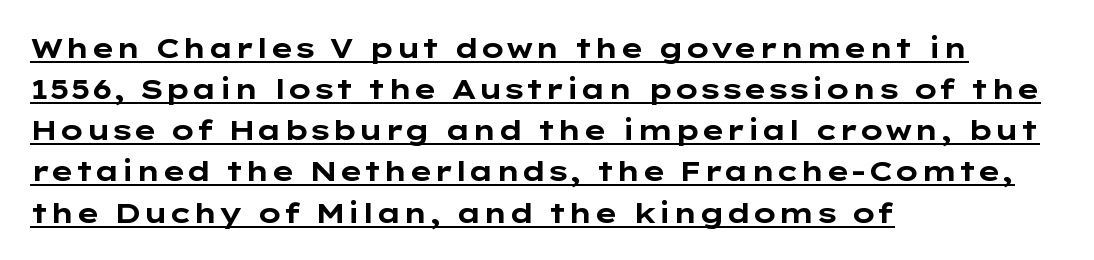
On the weight axis this lands at bold, roughly 700. The type family on display is of the sans-serif kind. Typeset ragged right — the left edge is the straight one. Every word sits above its own underline. Each new line begins a customary step beneath the previous one. Vertical strokes here are truly vertical.
